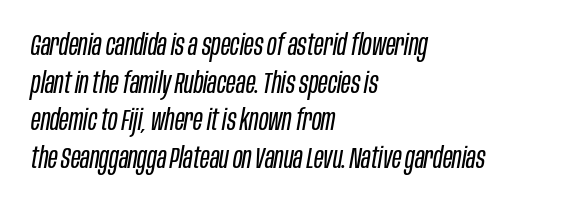
Here the glyphs are tracked normally, forming tight word shapes. Is this a fixed-width face? No — the glyphs have proportional, varying widths. Reading down the column, the eye jumps a familiar distance to each next line. No extra ink here — the face is not bold. The ragged edge is on the right, which tells us the setting is flush left. It's the slanting kind of type.
